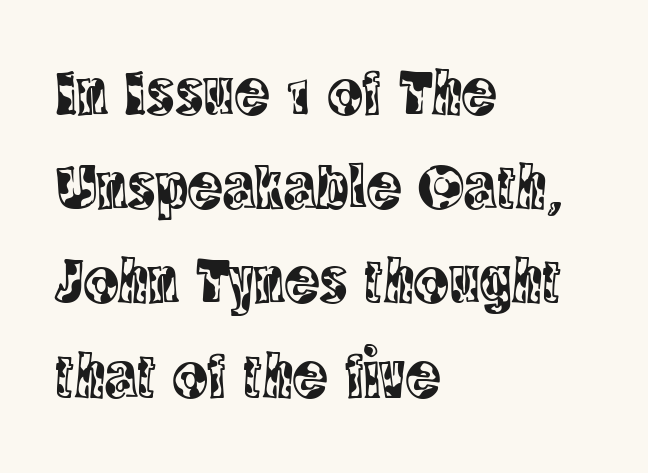
{"serif": "yes", "italic": "no", "width": "condensed", "x_height": "large", "monospaced": "no", "underline": "no", "align": "left", "line_spacing": "normal", "line_spacing_ratio": 1.45, "letter_spacing": "normal", "letter_spacing_em": 0.0, "glyph_px": 65}
